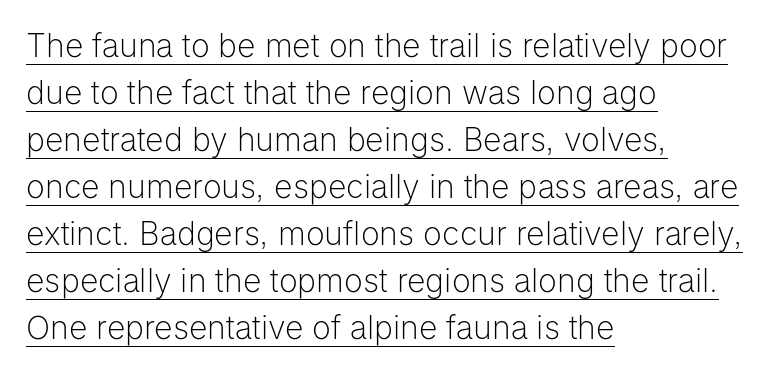
The image shows 32 px light sans-serif type, upright; set left-aligned, normal line spacing (1.47x), normal letter spacing, underlined; low stroke contrast and a medium x-height.
